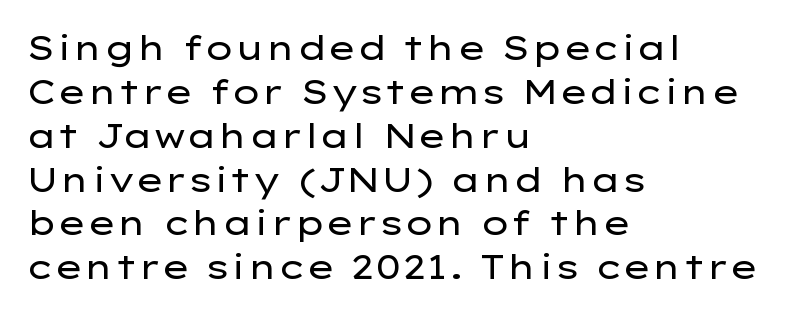
The image shows 34 px regular-weight, wide sans-serif type, upright; set left-aligned, normal line spacing (1.29x), normal letter spacing, not underlined; low stroke contrast and a medium x-height.
